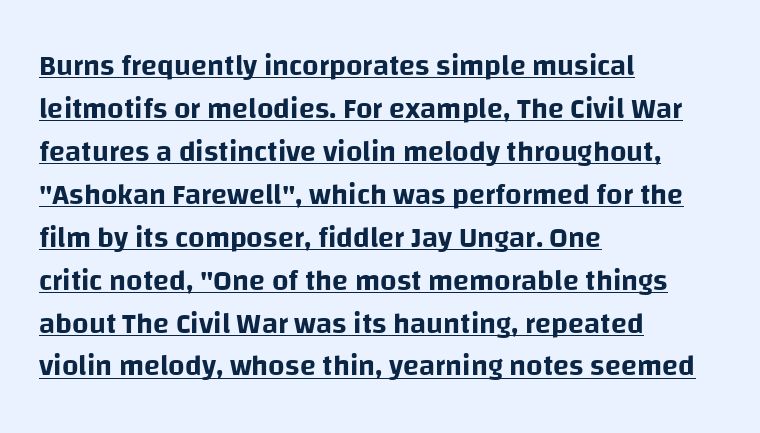
A continuous stroke trails under the words, as in a hyperlink. Every row of glyphs begins at an identical x-position on the left. The font's upright variant was chosen for this text. Each new line begins a customary step beneath the previous one.
